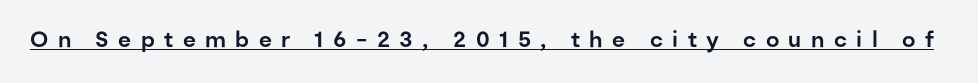
Q: Is the text italic (slanted)? A: No, it is upright.
Q: Is the text underlined? A: Yes.
Q: Is the spacing between letters normal or unusually wide? A: Unusually wide.
